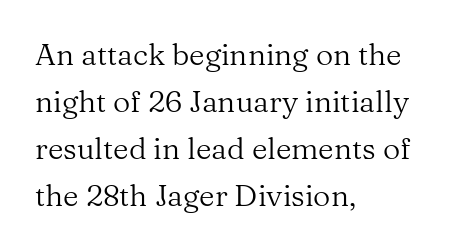
Q: Is the text bold? A: No.
Q: Is the text italic (slanted)? A: No, it is upright.
Q: Is the typeface a serif or a sans-serif typeface? A: Serif.
Q: Is the text underlined? A: No.
Q: How is the paragraph aligned? A: Left-aligned.
Q: Is the spacing between letters normal or unusually wide? A: Normal.
Q: Is the spacing between lines tight, normal or loose? A: Normal.
Q: Width (condensed, normal, or wide)? A: Normal.
Q: Stroke contrast? A: Medium.
Q: x-height? A: Medium.
Q: Monospaced? A: No.
